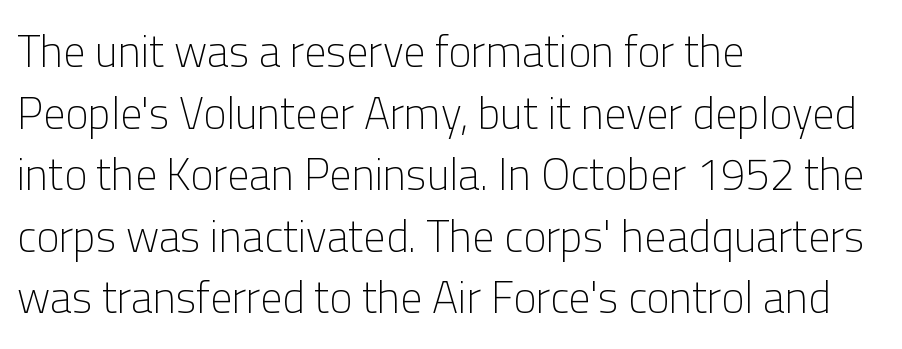
The letters sit at their default tracking, neither squeezed nor spread. The glyphs in this specimen are sans serif. Italic: no, the glyphs are upright roman. You could not count columns in this text — the font is proportionally spaced.
